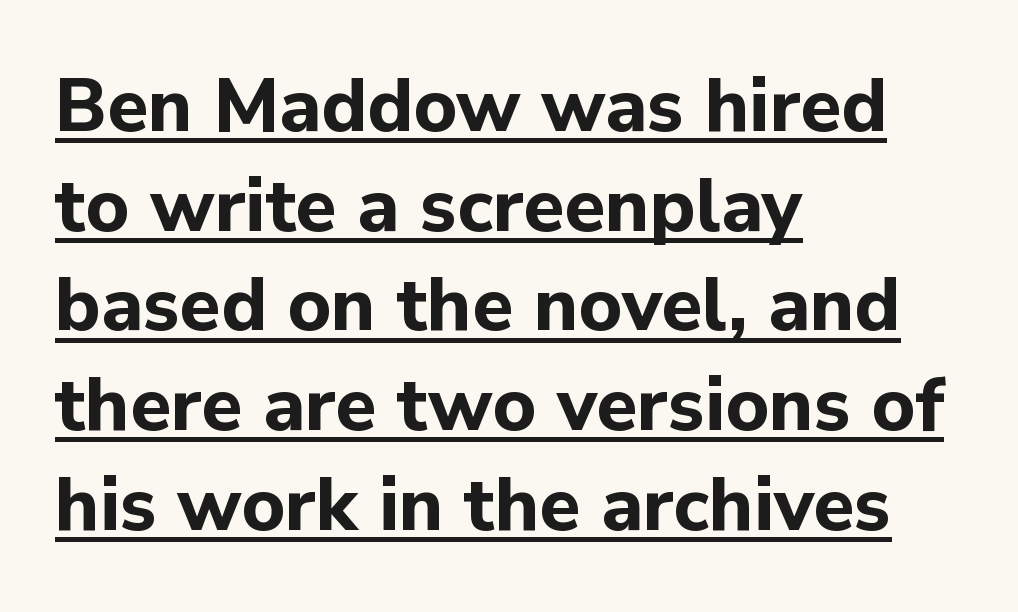
Descenders here cross a horizontal rule under the line. Observe the absence of serifs on each vertical stroke in this sample. The designer left line spacing at the default. This sample has the flowing, uneven cadence of proportional lettering. Emphasis by weight is at full strength: bold.
